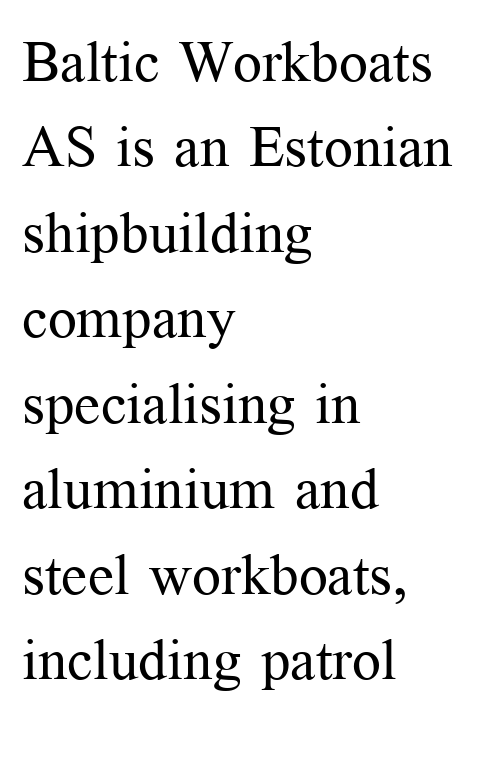
Q: Is the text bold? A: No.
Q: Is the text italic (slanted)? A: No, it is upright.
Q: Is the typeface a serif or a sans-serif typeface? A: Serif.
Q: Is the text underlined? A: No.
Q: How is the paragraph aligned? A: Left-aligned.
Q: Is the spacing between letters normal or unusually wide? A: Normal.
Q: Is the spacing between lines tight, normal or loose? A: Normal.
Q: Width (condensed, normal, or wide)? A: Normal.
Q: Stroke contrast? A: Medium.
Q: x-height? A: Medium.
Q: Monospaced? A: No.
